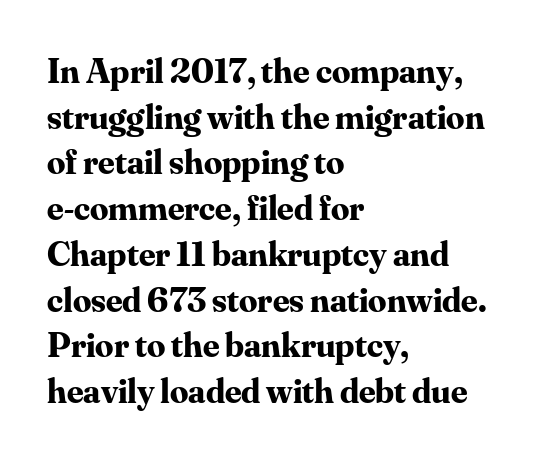
Italic: no, the glyphs are upright roman. Strokes here are thick enough to call this a true bold. These lines are rendered in a variable-pitch font. Glyph-to-glyph distance matches everyday printed text. Regarding serifs, this sample has them. Horizontal alignment here is leftward, the default for most running prose.
